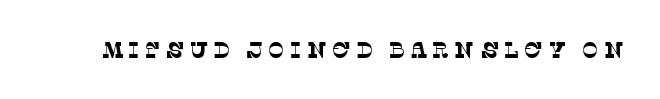
{"bold": "no", "underline": "no", "letter_spacing": "wide", "letter_spacing_em": 0.23, "glyph_px": 22}
